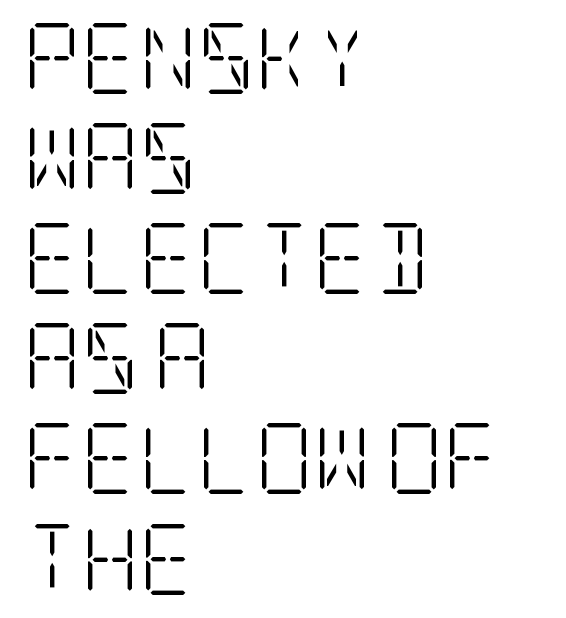
Q: Is the text bold? A: No.
Q: Is the text italic (slanted)? A: No, it is upright.
Q: Is the typeface a serif or a sans-serif typeface? A: Serif.
Q: Is the text underlined? A: No.
Q: How is the paragraph aligned? A: Left-aligned.
Q: Is the spacing between letters normal or unusually wide? A: Normal.
Q: Is the spacing between lines tight, normal or loose? A: Normal.
Q: Width (condensed, normal, or wide)? A: Condensed.
Q: Stroke contrast? A: Low.
Q: x-height? A: Large.
